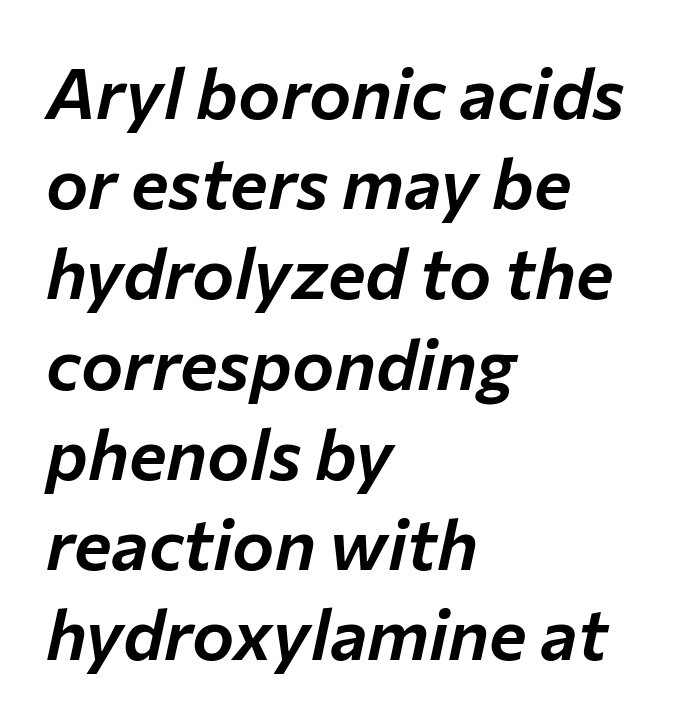
{"italic": "yes", "lean": "right", "slant_degrees": 12, "width": "normal", "stroke_contrast": "low", "x_height": "medium", "monospaced": "no", "underline": "no", "align": "left", "line_spacing": "normal", "line_spacing_ratio": 1.27, "letter_spacing": "normal", "letter_spacing_em": 0.0, "glyph_px": 71}
